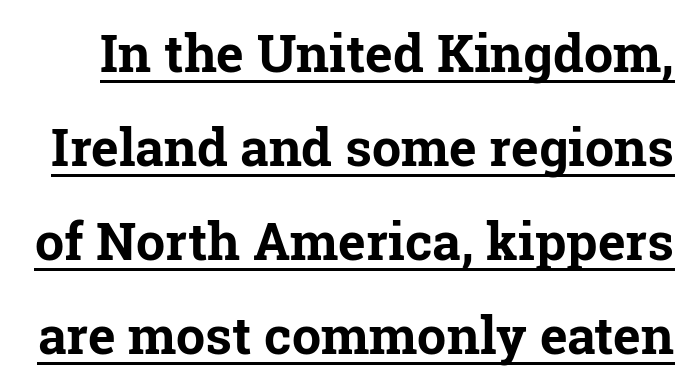
Q: Is the text bold? A: Yes.
Q: Is the text italic (slanted)? A: No, it is upright.
Q: Is the typeface a serif or a sans-serif typeface? A: Serif.
Q: Is the text underlined? A: Yes.
Q: Is the spacing between letters normal or unusually wide? A: Normal.
Q: Width (condensed, normal, or wide)? A: Normal.
Q: Stroke contrast? A: Low.
Q: x-height? A: Medium.
Q: Monospaced? A: No.
